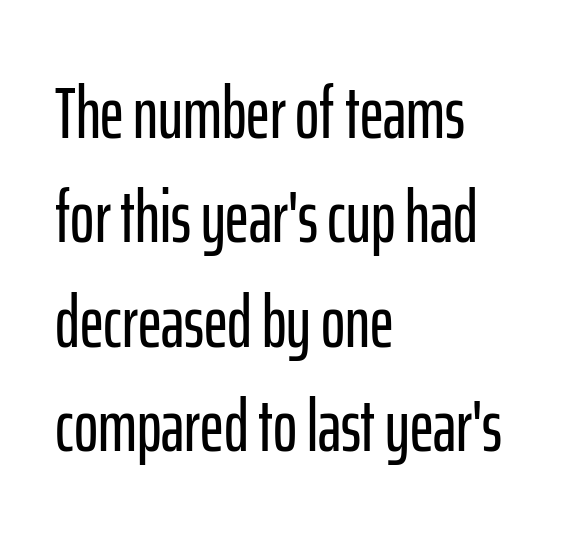
Q: Is the text italic (slanted)? A: No, it is upright.
Q: Is the typeface a serif or a sans-serif typeface? A: Sans-serif.
Q: Is the text underlined? A: No.
Q: How is the paragraph aligned? A: Left-aligned.
Q: Is the spacing between letters normal or unusually wide? A: Normal.
Q: Is the spacing between lines tight, normal or loose? A: Normal.
Q: Width (condensed, normal, or wide)? A: Condensed.
Q: Stroke contrast? A: Low.
Q: x-height? A: Medium.
Q: Monospaced? A: No.
